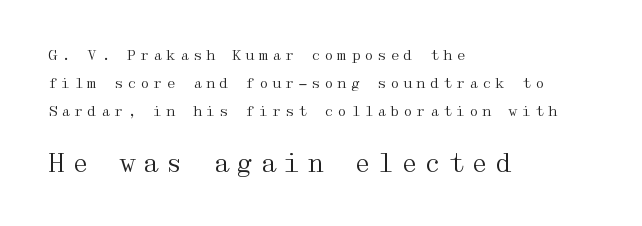
{"italic": "no", "bold": "no", "underline": "no", "align": "left", "line_spacing": "loose", "line_spacing_ratio": 2.01, "letter_spacing": "wide", "letter_spacing_em": 0.24, "larger_block": "second", "size_ratio": 1.79, "glyph_px": 25}
